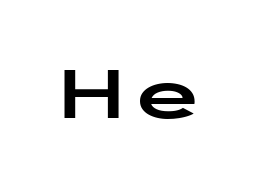
{"serif": "no", "italic": "no", "width": "wide", "stroke_contrast": "low", "x_height": "medium", "underline": "no", "letter_spacing": "normal", "letter_spacing_em": 0.0, "glyph_px": 68}
